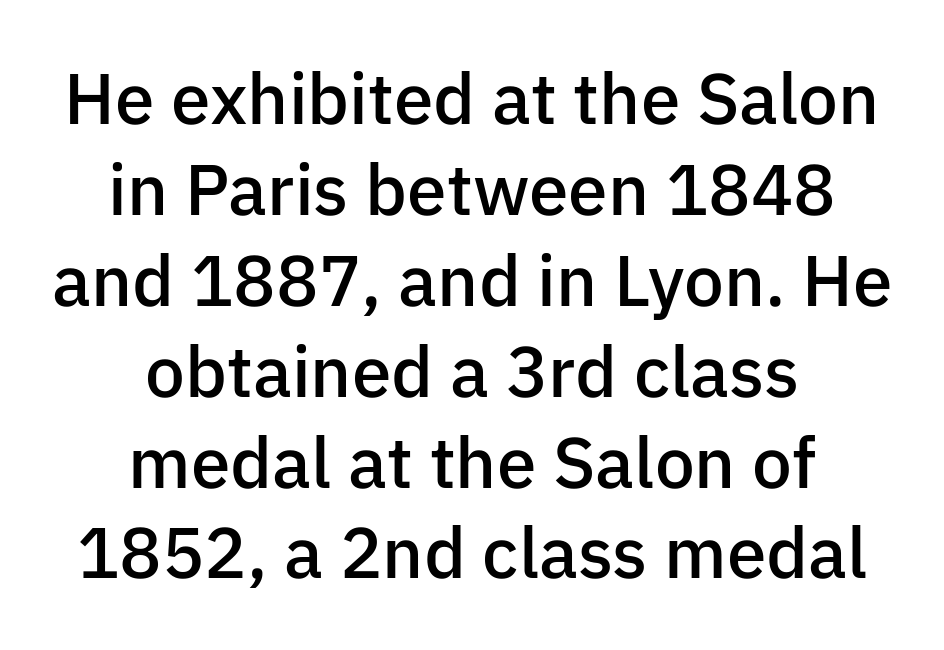
The image shows 71 px semibold sans-serif type, upright; set centered, normal line spacing (1.28x), normal letter spacing, not underlined; low stroke contrast and a medium x-height.
